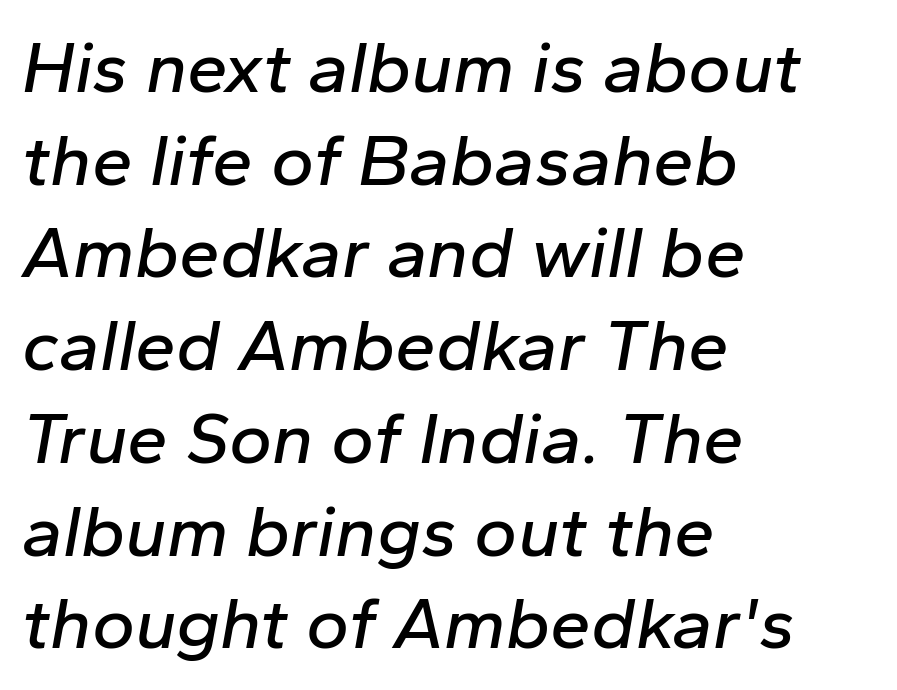
The image shows 73 px text type, italic (leaning right); set left-aligned, normal line spacing (1.27x), normal letter spacing, not underlined; low stroke contrast and a medium x-height.
